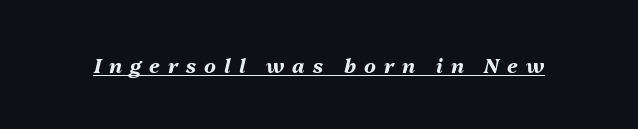
The image shows 20 px bold type, italic (leaning right); set unusually wide letter spacing (+0.4 em), underlined.
